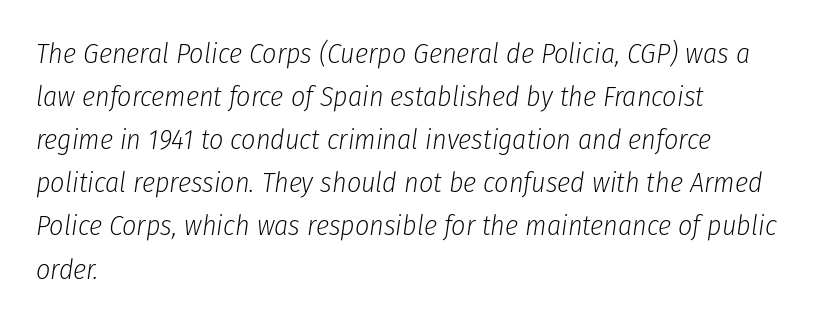
The image shows 28 px light, condensed type, italic (leaning right); set left-aligned, normal line spacing (1.54x), normal letter spacing, not underlined; low stroke contrast and a medium x-height.
